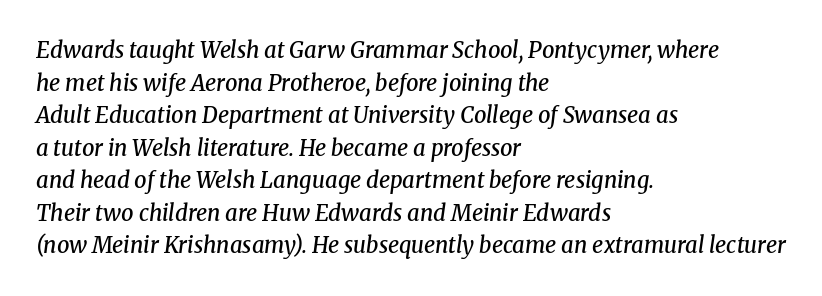
{"italic": "yes", "lean": "right", "slant_degrees": 8, "bold": "semi", "underline": "no", "align": "left", "line_spacing": "normal", "line_spacing_ratio": 1.48, "letter_spacing": "normal", "letter_spacing_em": 0.0, "glyph_px": 22}
